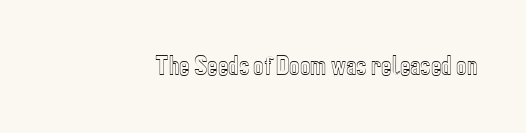
Q: Is the text italic (slanted)? A: No, it is upright.
Q: Is the text underlined? A: No.
Q: Is the spacing between letters normal or unusually wide? A: Normal.
